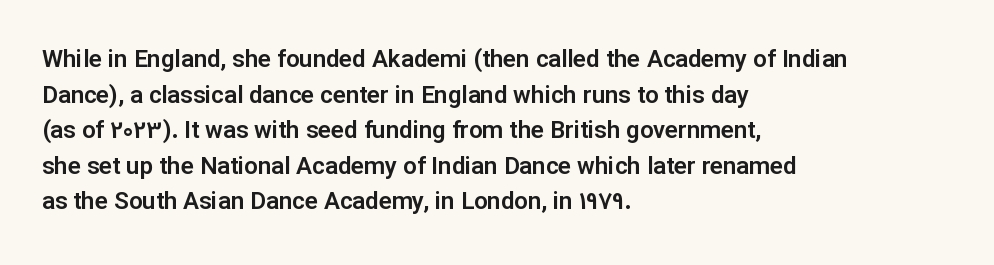
Q: Is the text italic (slanted)? A: No, it is upright.
Q: Is the text underlined? A: No.
Q: How is the paragraph aligned? A: Left-aligned.
Q: Is the spacing between letters normal or unusually wide? A: Normal.
Q: Is the spacing between lines tight, normal or loose? A: Normal.
